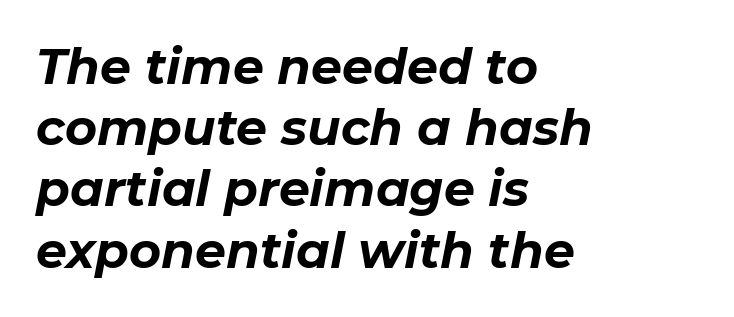
Q: Is the text bold? A: Yes.
Q: Is the text italic (slanted)? A: Yes, it leans right by about 11 degrees.
Q: Is the text underlined? A: No.
Q: How is the paragraph aligned? A: Left-aligned.
Q: Is the spacing between letters normal or unusually wide? A: Normal.
Q: Is the spacing between lines tight, normal or loose? A: Normal.
Q: Width (condensed, normal, or wide)? A: Normal.
Q: Stroke contrast? A: Low.
Q: x-height? A: Medium.
Q: Monospaced? A: No.
